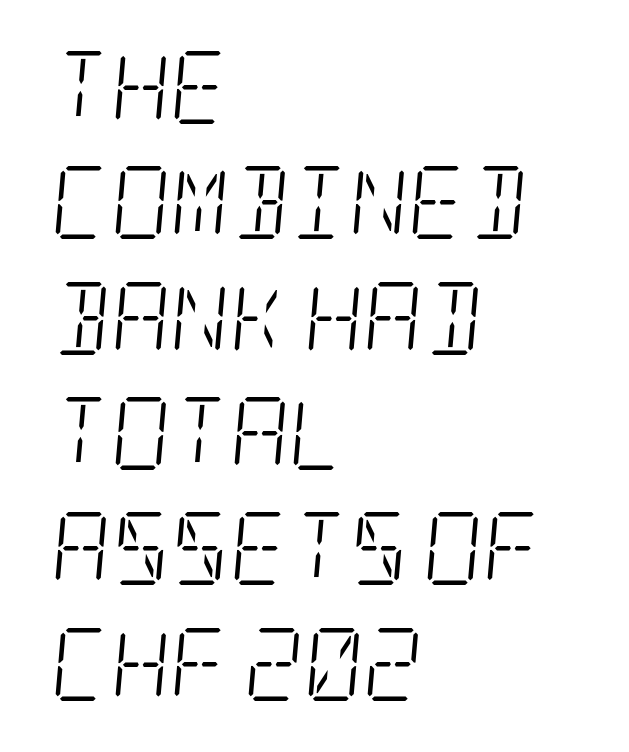
Counters stay open thanks to moderate or lighter strokes. The type is set solid horizontally, with unmodified tracking. The gap between lines stays unmarked. Teacher's note: observe the even left margin — that is flush-left alignment. The rendering uses a moderate line-height, typical for paragraphs.
